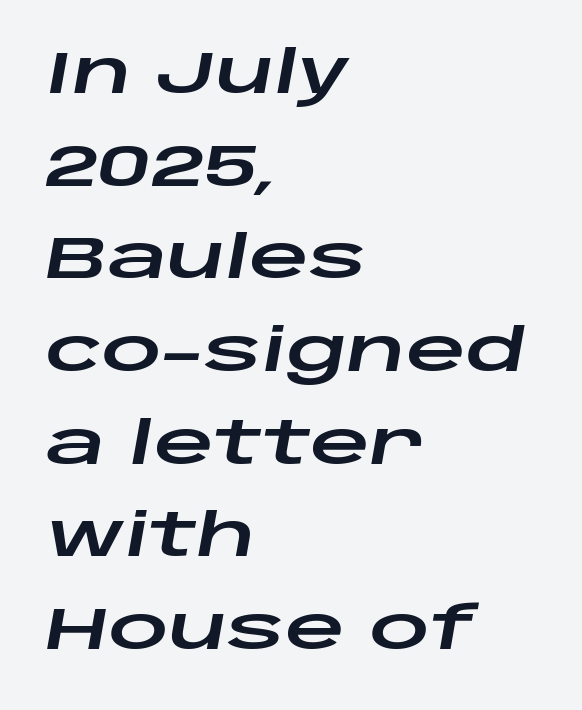
The image shows 59 px wide type, italic (leaning right); set left-aligned, normal line spacing (1.57x), normal letter spacing, not underlined; low stroke contrast and a large x-height.
